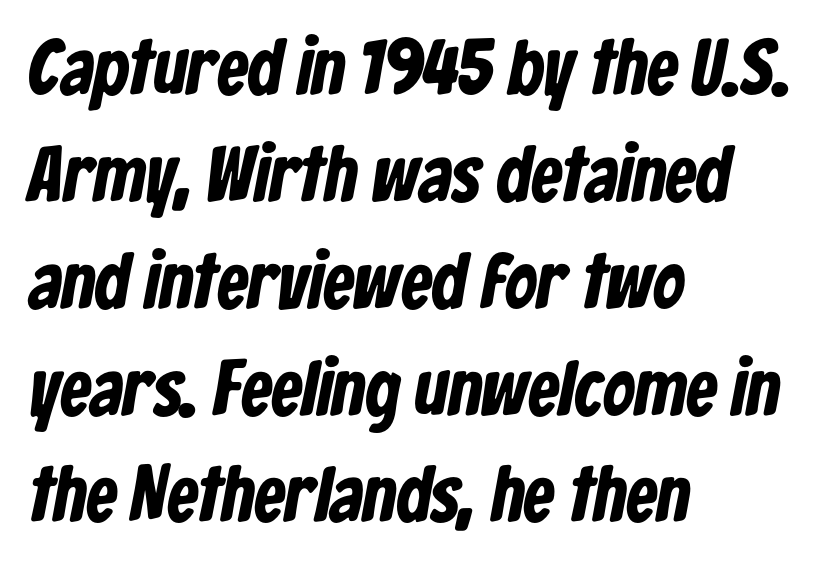
{"serif": "no", "bold": "yes", "weight": "bold", "width": "condensed", "stroke_contrast": "low", "x_height": "medium", "monospaced": "no", "underline": "no", "align": "left", "line_spacing": "normal", "line_spacing_ratio": 1.37, "letter_spacing": "normal", "letter_spacing_em": 0.0, "glyph_px": 78}
